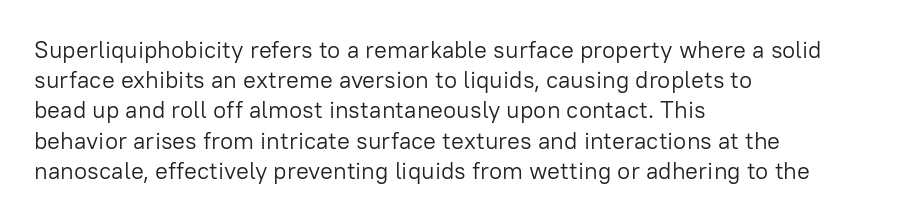
Q: Is the text bold? A: No.
Q: Is the text italic (slanted)? A: No, it is upright.
Q: Is the text underlined? A: No.
Q: How is the paragraph aligned? A: Left-aligned.
Q: Is the spacing between letters normal or unusually wide? A: Normal.
Q: Is the spacing between lines tight, normal or loose? A: Normal.
